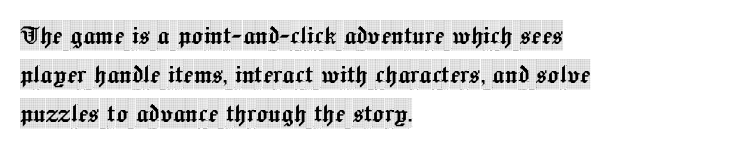
Q: Is the text italic (slanted)? A: No, it is upright.
Q: Is the typeface a serif or a sans-serif typeface? A: Serif.
Q: Is the text underlined? A: No.
Q: How is the paragraph aligned? A: Left-aligned.
Q: Is the spacing between letters normal or unusually wide? A: Normal.
Q: Is the spacing between lines tight, normal or loose? A: Normal.
Q: Width (condensed, normal, or wide)? A: Condensed.
Q: x-height? A: Large.
Q: Monospaced? A: No.
